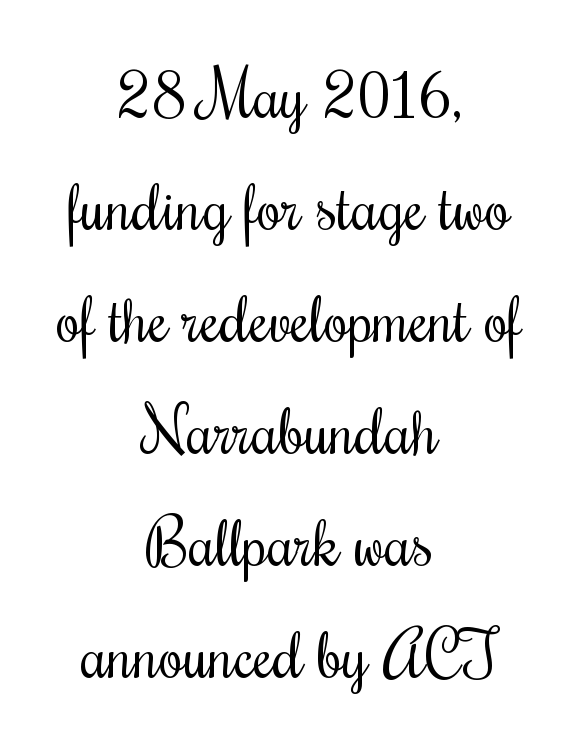
Q: Is the text bold? A: No.
Q: Is the text italic (slanted)? A: Yes.
Q: Is the text underlined? A: No.
Q: How is the paragraph aligned? A: Centered.
Q: Is the spacing between letters normal or unusually wide? A: Normal.
Q: Width (condensed, normal, or wide)? A: Condensed.
Q: Stroke contrast? A: Medium.
Q: x-height? A: Small.
Q: Monospaced? A: No.
